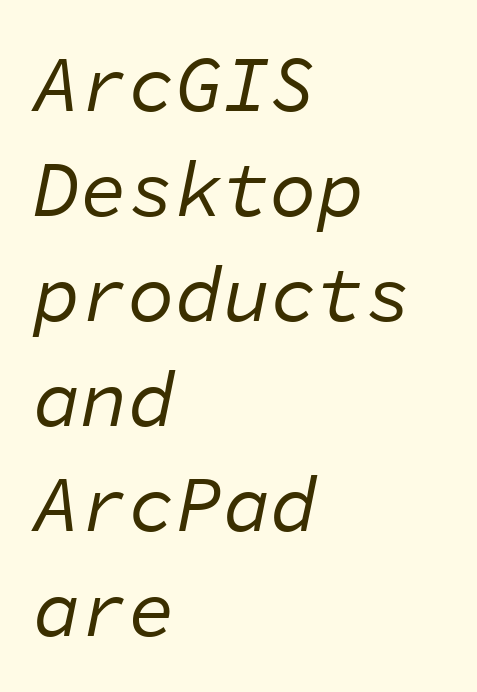
Q: Is the text bold? A: No.
Q: Is the text italic (slanted)? A: Yes, it leans right by about 11 degrees.
Q: Is the text underlined? A: No.
Q: How is the paragraph aligned? A: Left-aligned.
Q: Is the spacing between letters normal or unusually wide? A: Normal.
Q: Is the spacing between lines tight, normal or loose? A: Normal.
Q: Width (condensed, normal, or wide)? A: Normal.
Q: Stroke contrast? A: Low.
Q: x-height? A: Medium.
Q: Monospaced? A: Yes.
